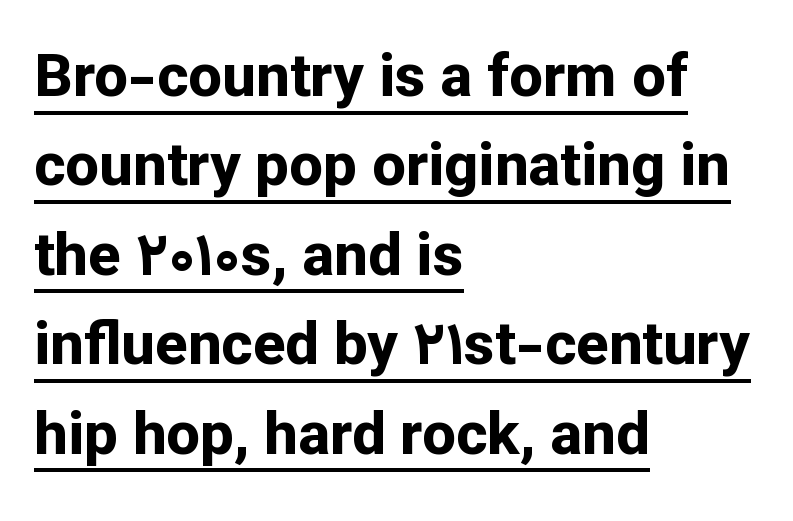
A full-strength bold gives these letters their thick strokes. This rendering uses left alignment, leaving the right contour irregular. The axis of the letterforms is exactly vertical. You could not count columns in this text — the font is proportionally spaced.
